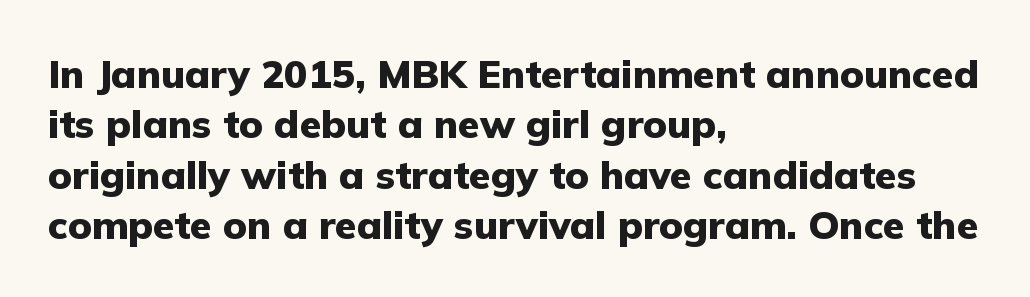
{"serif": "no", "italic": "no", "bold": "yes", "weight": "heavy", "width": "normal", "stroke_contrast": "low", "x_height": "medium", "monospaced": "no", "underline": "no", "align": "left", "line_spacing": "normal", "line_spacing_ratio": 1.29, "letter_spacing": "normal", "letter_spacing_em": 0.0, "glyph_px": 39}
